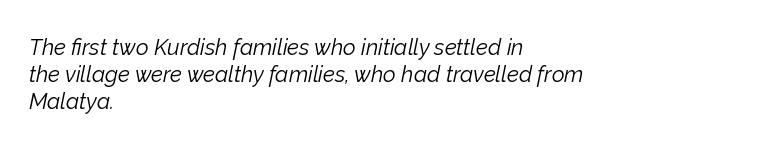
Short note: letters normally spaced. Is the stroke heavy? The answer is a plain regular-or-lighter. In CSS terms this would be text-align: left. Underline: absent. The face used here has a pronounced slope to its letters.
